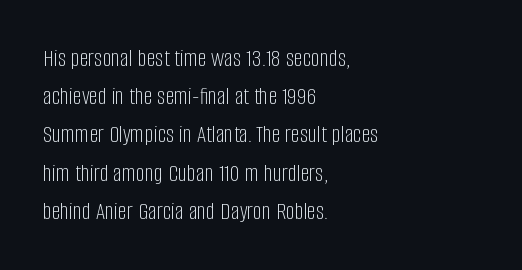
Q: Is the text bold? A: No.
Q: Is the text italic (slanted)? A: No, it is upright.
Q: Is the text underlined? A: No.
Q: How is the paragraph aligned? A: Left-aligned.
Q: Is the spacing between letters normal or unusually wide? A: Normal.
Q: Is the spacing between lines tight, normal or loose? A: Normal.
